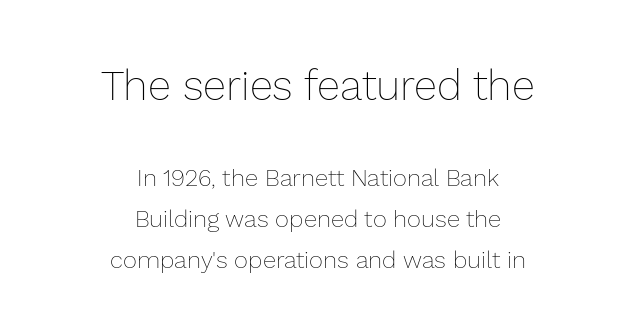
{"italic": "no", "bold": "no", "weight": "thin", "width": "normal", "stroke_contrast": "low", "x_height": "medium", "monospaced": "no", "underline": "no", "align": "center", "line_spacing_ratio": 1.71, "letter_spacing": "normal", "letter_spacing_em": 0.0, "larger_block": "first", "size_ratio": 1.75, "glyph_px": 42}
